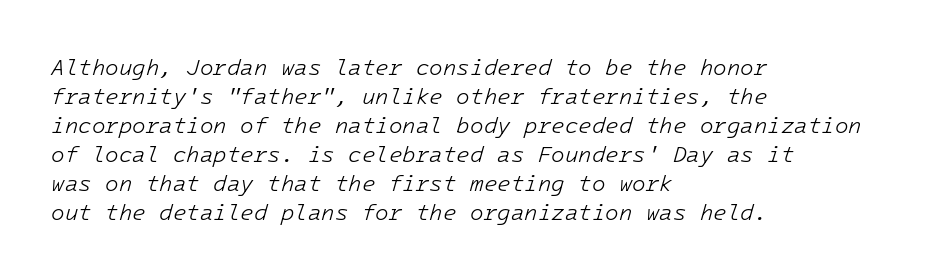
Q: Is the text bold? A: No.
Q: Is the text italic (slanted)? A: Yes, it leans right by about 16 degrees.
Q: Is the text underlined? A: No.
Q: How is the paragraph aligned? A: Left-aligned.
Q: Is the spacing between letters normal or unusually wide? A: Normal.
Q: Is the spacing between lines tight, normal or loose? A: Normal.
